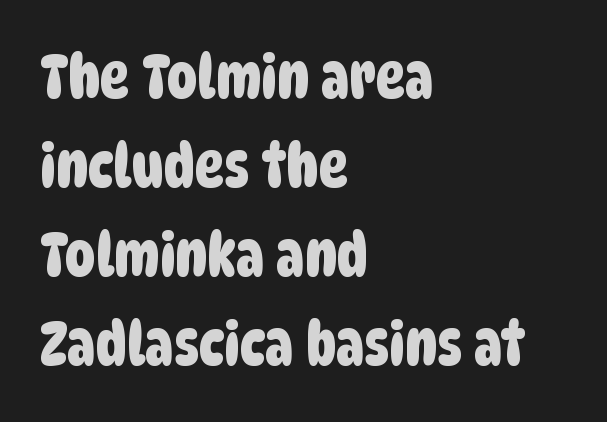
Q: Is the typeface a serif or a sans-serif typeface? A: Sans-serif.
Q: Is the text underlined? A: No.
Q: How is the paragraph aligned? A: Left-aligned.
Q: Is the spacing between letters normal or unusually wide? A: Normal.
Q: Is the spacing between lines tight, normal or loose? A: Normal.
Q: Width (condensed, normal, or wide)? A: Condensed.
Q: Stroke contrast? A: Low.
Q: x-height? A: Large.
Q: Monospaced? A: No.
